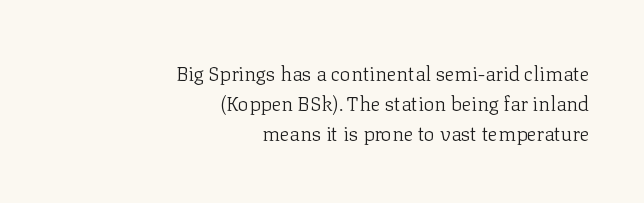
Q: Is the text bold? A: No.
Q: Is the text italic (slanted)? A: No, it is upright.
Q: Is the text underlined? A: No.
Q: How is the paragraph aligned? A: Right-aligned.
Q: Is the spacing between letters normal or unusually wide? A: Normal.
Q: Is the spacing between lines tight, normal or loose? A: Normal.
